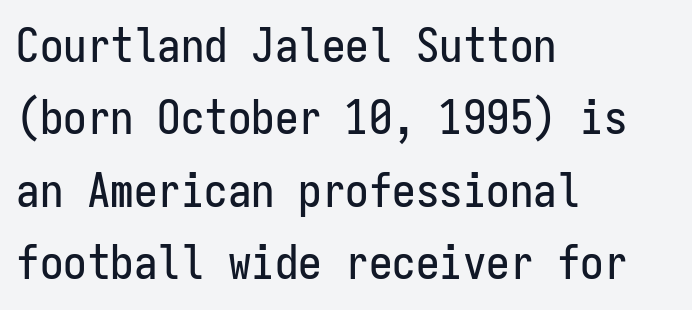
Is there any slant? The stems are plumb. The typeface chosen for these lines omits serifs. Each new line begins a customary step beneath the previous one. Quick note: underline off.
